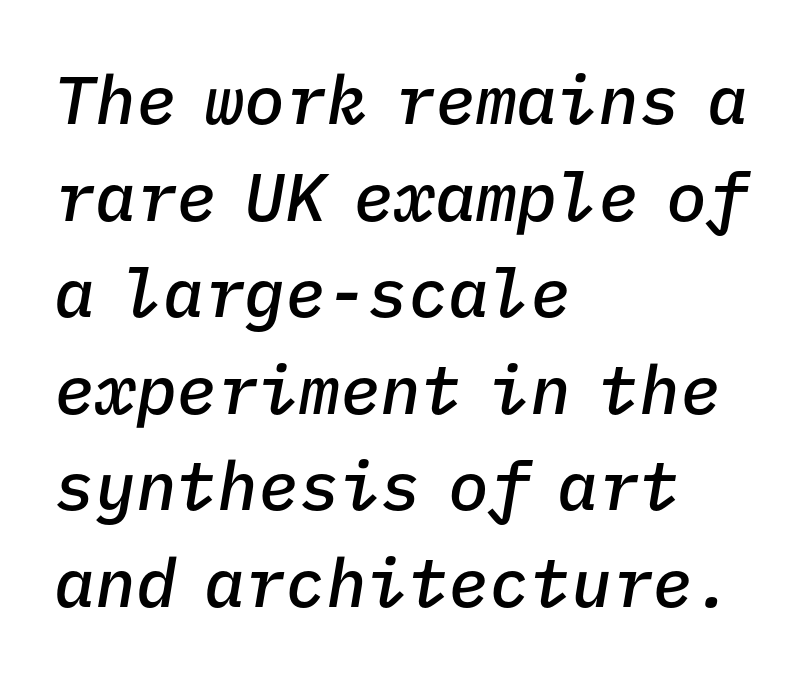
{"italic": "yes", "lean": "right", "slant_degrees": 9, "bold": "semi", "weight": "semibold", "width": "normal", "stroke_contrast": "low", "x_height": "medium", "monospaced": "yes", "underline": "no", "align": "left", "line_spacing": "normal", "line_spacing_ratio": 1.42, "letter_spacing": "normal", "letter_spacing_em": 0.0, "glyph_px": 68}
